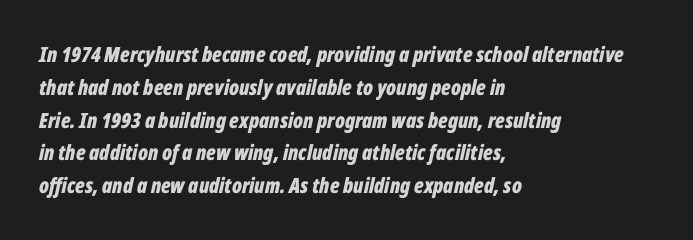
Q: Is the text bold? A: Yes.
Q: Is the text italic (slanted)? A: Yes, it leans right by about 12 degrees.
Q: Is the text underlined? A: No.
Q: How is the paragraph aligned? A: Left-aligned.
Q: Is the spacing between letters normal or unusually wide? A: Normal.
Q: Is the spacing between lines tight, normal or loose? A: Normal.
